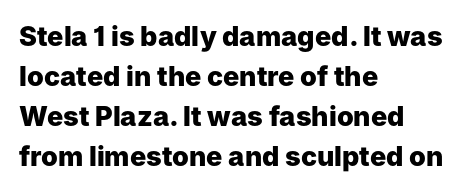
The image shows 27 px bold type, upright; set left-aligned, normal line spacing (1.48x), normal letter spacing, not underlined.
